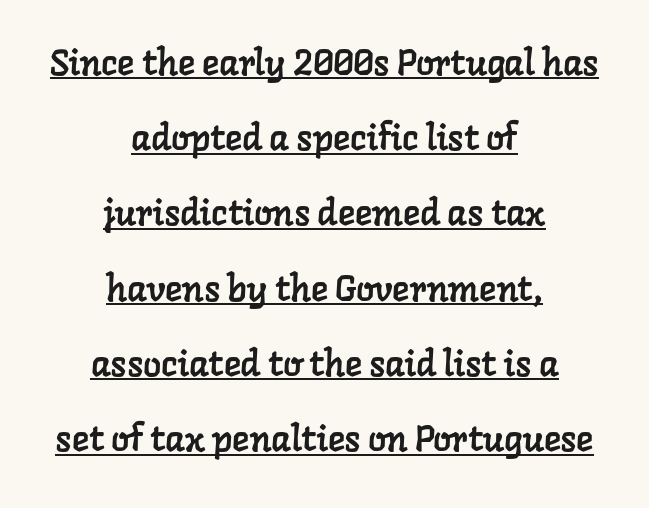
The image shows 36 px serif type; set centered, loose line spacing (2.09x), normal letter spacing, underlined; low stroke contrast and a medium x-height.
